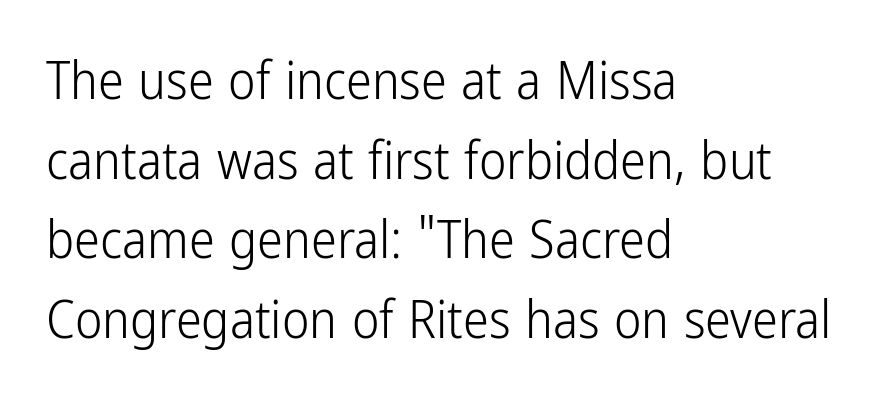
Q: Is the text bold? A: No.
Q: Is the text italic (slanted)? A: No, it is upright.
Q: Is the typeface a serif or a sans-serif typeface? A: Sans-serif.
Q: Is the text underlined? A: No.
Q: How is the paragraph aligned? A: Left-aligned.
Q: Is the spacing between letters normal or unusually wide? A: Normal.
Q: Is the spacing between lines tight, normal or loose? A: Normal.
Q: Width (condensed, normal, or wide)? A: Condensed.
Q: Stroke contrast? A: Low.
Q: x-height? A: Medium.
Q: Monospaced? A: No.
